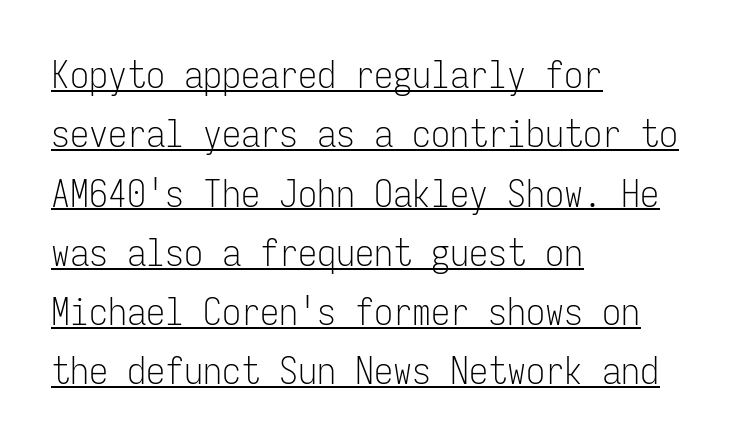
{"serif": "no", "italic": "no", "bold": "no", "weight": "light", "width": "condensed", "stroke_contrast": "low", "x_height": "medium", "monospaced": "yes", "underline": "yes", "align": "left", "line_spacing": "normal", "line_spacing_ratio": 1.56, "letter_spacing": "normal", "letter_spacing_em": 0.0, "glyph_px": 38}
